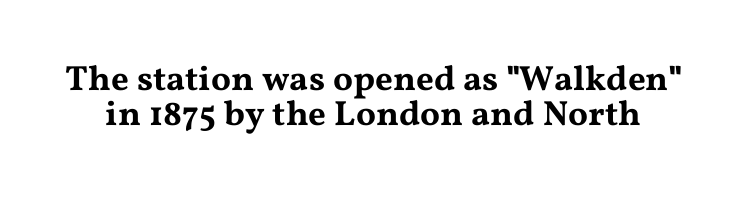
{"serif": "yes", "italic": "no", "width": "wide", "stroke_contrast": "medium", "x_height": "medium", "monospaced": "no", "underline": "no", "line_spacing": "tight", "line_spacing_ratio": 0.99, "letter_spacing": "normal", "letter_spacing_em": 0.0, "glyph_px": 35}
